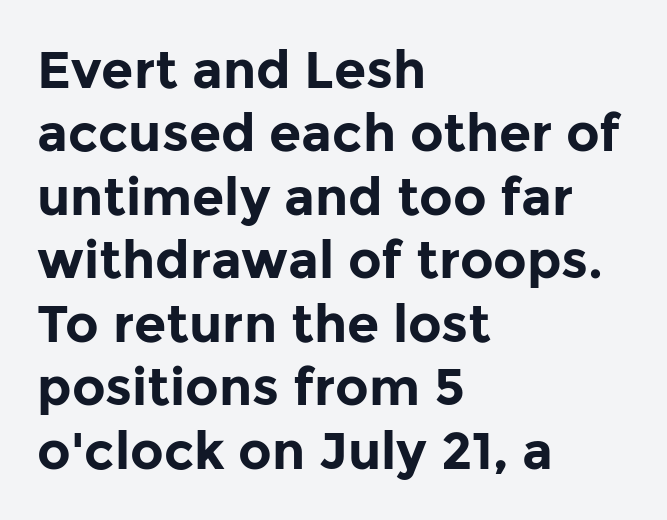
Q: Is the text bold? A: Yes.
Q: Is the text italic (slanted)? A: No, it is upright.
Q: Is the typeface a serif or a sans-serif typeface? A: Sans-serif.
Q: Is the text underlined? A: No.
Q: How is the paragraph aligned? A: Left-aligned.
Q: Is the spacing between letters normal or unusually wide? A: Normal.
Q: Width (condensed, normal, or wide)? A: Normal.
Q: Stroke contrast? A: Low.
Q: x-height? A: Medium.
Q: Monospaced? A: No.
